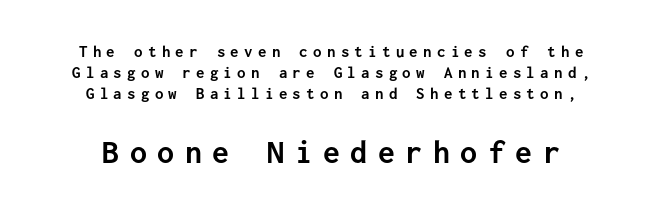
Q: Is the text bold? A: Yes.
Q: Is the text italic (slanted)? A: No, it is upright.
Q: Is the typeface a serif or a sans-serif typeface? A: Sans-serif.
Q: Is the text underlined? A: No.
Q: How is the paragraph aligned? A: Centered.
Q: Is the spacing between letters normal or unusually wide? A: Unusually wide.
Q: Is the spacing between lines tight, normal or loose? A: Normal.
Q: Which block of text is set in a larger size, the first (top) or the second (bottom)? A: The second (bottom) one.
Q: Width (condensed, normal, or wide)? A: Normal.
Q: Stroke contrast? A: Low.
Q: x-height? A: Medium.
Q: Monospaced? A: Yes.
